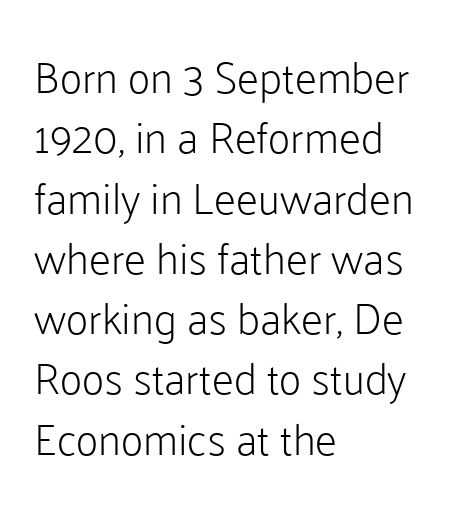
Q: Is the text bold? A: No.
Q: Is the text italic (slanted)? A: No, it is upright.
Q: Is the typeface a serif or a sans-serif typeface? A: Sans-serif.
Q: Is the text underlined? A: No.
Q: How is the paragraph aligned? A: Left-aligned.
Q: Is the spacing between letters normal or unusually wide? A: Normal.
Q: Is the spacing between lines tight, normal or loose? A: Normal.
Q: Width (condensed, normal, or wide)? A: Normal.
Q: Stroke contrast? A: Low.
Q: x-height? A: Medium.
Q: Monospaced? A: No.
